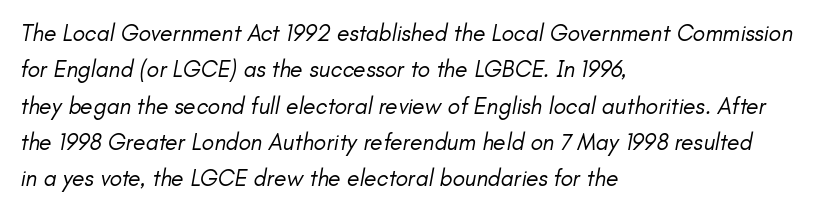
Q: Is the text bold? A: No.
Q: Is the text italic (slanted)? A: Yes, it leans right by about 11 degrees.
Q: Is the text underlined? A: No.
Q: How is the paragraph aligned? A: Left-aligned.
Q: Is the spacing between letters normal or unusually wide? A: Normal.
Q: Is the spacing between lines tight, normal or loose? A: Normal.
